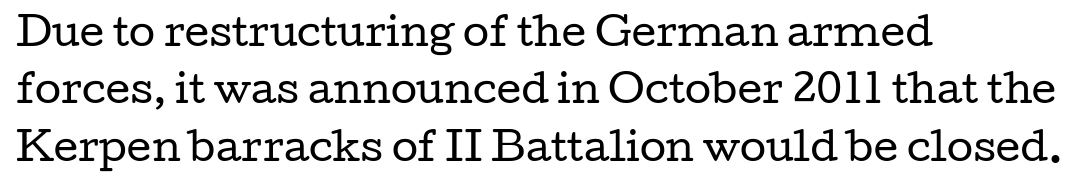
Character widths vary here, with narrow letters taking less room than wide ones. Note: serifs present on the glyphs. The horizontal fit of the characters is conventional and even. The typesetter chose a ragged-right arrangement here. A roman cut, with each character standing at attention.
